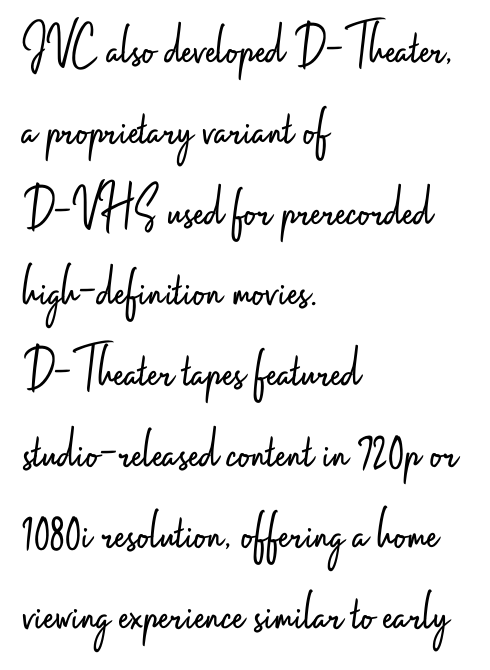
Q: Is the text bold? A: No.
Q: Is the text italic (slanted)? A: Yes.
Q: Is the typeface a serif or a sans-serif typeface? A: Sans-serif.
Q: Is the text underlined? A: No.
Q: How is the paragraph aligned? A: Left-aligned.
Q: Is the spacing between letters normal or unusually wide? A: Normal.
Q: Is the spacing between lines tight, normal or loose? A: Normal.
Q: Width (condensed, normal, or wide)? A: Condensed.
Q: Stroke contrast? A: Low.
Q: x-height? A: Small.
Q: Monospaced? A: No.
